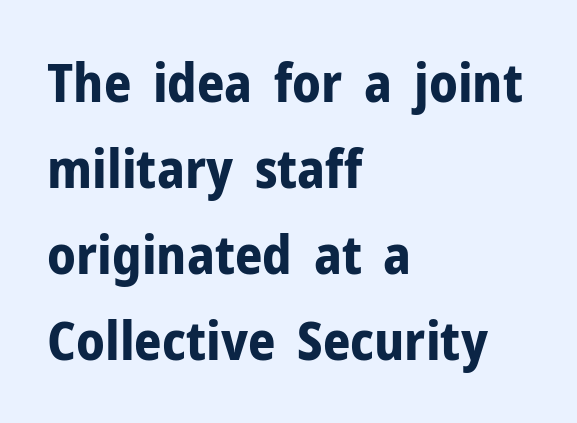
{"serif": "no", "italic": "no", "bold": "yes", "weight": "bold", "width": "normal", "stroke_contrast": "low", "x_height": "medium", "monospaced": "no", "underline": "no", "align": "left", "line_spacing": "normal", "line_spacing_ratio": 1.59, "letter_spacing": "normal", "letter_spacing_em": 0.0, "glyph_px": 54}
